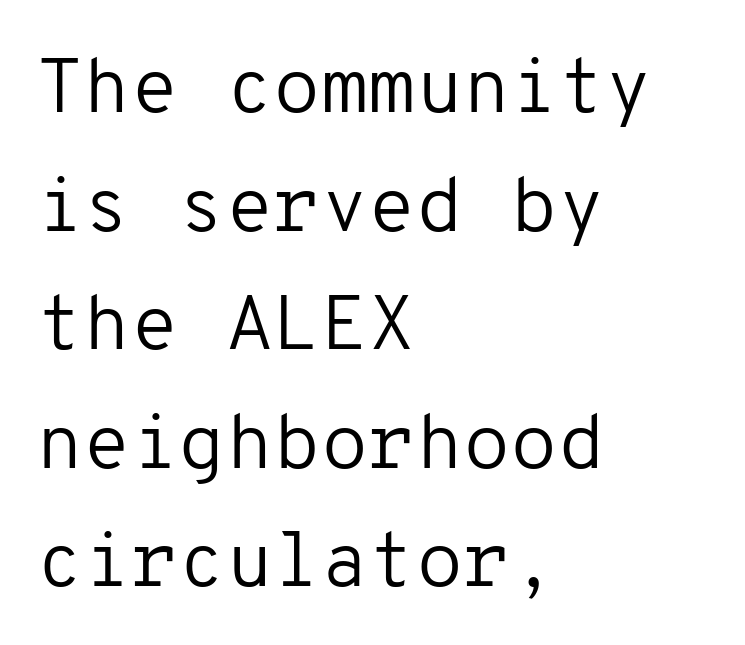
Stroke terminals: plain, sans-serif. Is there any slant? The stems are plumb. A typesetter would call this leading conventional body-copy spacing. This rendering features lettering with no underline. The rendering uses typewriter-style spacing with identical character cells.
